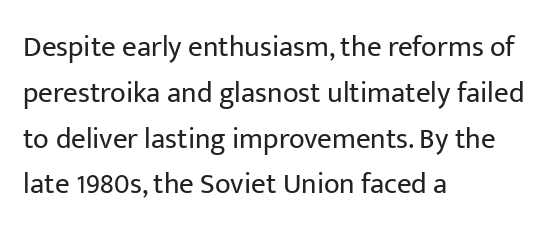
Q: Is the text bold? A: No.
Q: Is the text italic (slanted)? A: No, it is upright.
Q: Is the typeface a serif or a sans-serif typeface? A: Sans-serif.
Q: Is the text underlined? A: No.
Q: How is the paragraph aligned? A: Left-aligned.
Q: Is the spacing between letters normal or unusually wide? A: Normal.
Q: Is the spacing between lines tight, normal or loose? A: Normal.
Q: Width (condensed, normal, or wide)? A: Normal.
Q: Stroke contrast? A: Low.
Q: x-height? A: Medium.
Q: Monospaced? A: No.
